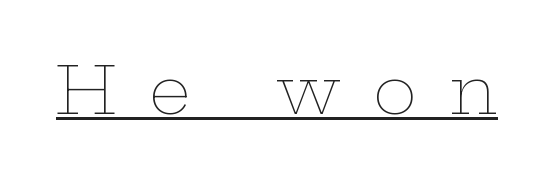
{"italic": "no", "bold": "no", "weight": "thin", "width": "wide", "stroke_contrast": "low", "x_height": "medium", "monospaced": "no", "underline": "yes", "letter_spacing": "wide", "letter_spacing_em": 0.49, "glyph_px": 66}
